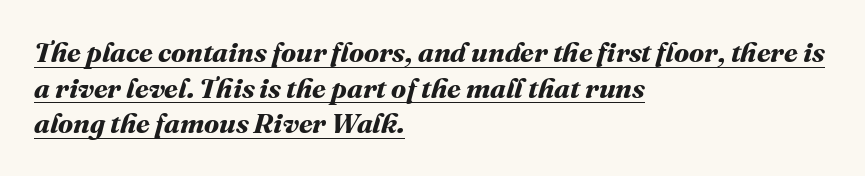
The image shows 28 px bold type; set left-aligned, normal line spacing (1.27x), normal letter spacing, underlined; medium stroke contrast and a medium x-height.
